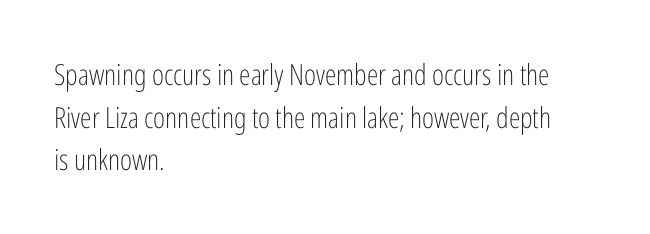
The specimen omits any rule beneath the text block's lines. Layout note: lines flush left. Here the designer chose a conventional face with non-uniform glyph widths. Inter-character spacing is left at the font's built-in metrics. Each letter's strokes conclude bluntly, with no projecting serifs. A roman cut, with each character standing at attention.
